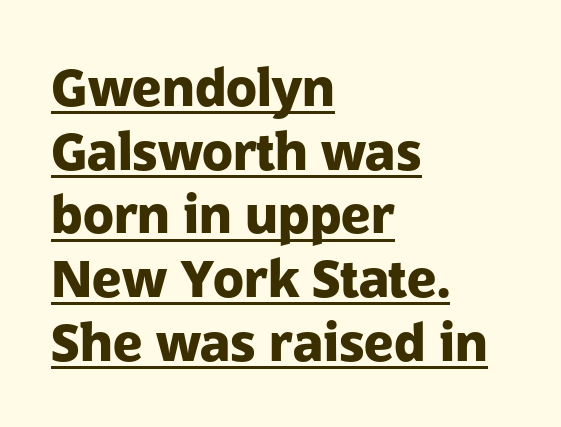
{"serif": "no", "italic": "no", "bold": "yes", "weight": "heavy", "width": "normal", "stroke_contrast": "low", "x_height": "medium", "monospaced": "no", "underline": "yes", "align": "left", "line_spacing": "normal", "line_spacing_ratio": 1.25, "letter_spacing": "normal", "letter_spacing_em": 0.0, "glyph_px": 51}
